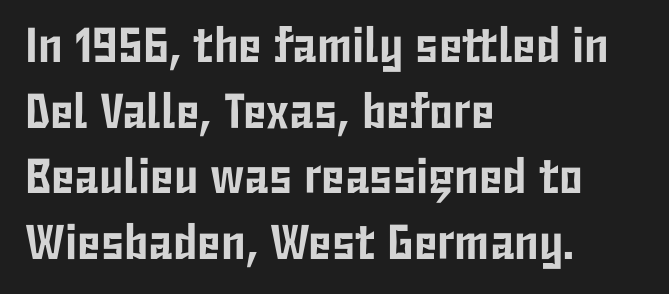
Q: Is the text italic (slanted)? A: No, it is upright.
Q: Is the typeface a serif or a sans-serif typeface? A: Sans-serif.
Q: Is the text underlined? A: No.
Q: How is the paragraph aligned? A: Left-aligned.
Q: Is the spacing between letters normal or unusually wide? A: Normal.
Q: Is the spacing between lines tight, normal or loose? A: Normal.
Q: Width (condensed, normal, or wide)? A: Condensed.
Q: Stroke contrast? A: Low.
Q: x-height? A: Medium.
Q: Monospaced? A: No.
